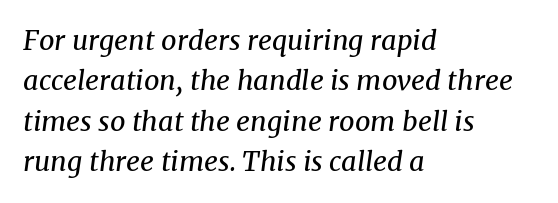
The image shows 27 px text type, italic (leaning right); set left-aligned, normal line spacing (1.5x), normal letter spacing, not underlined.
